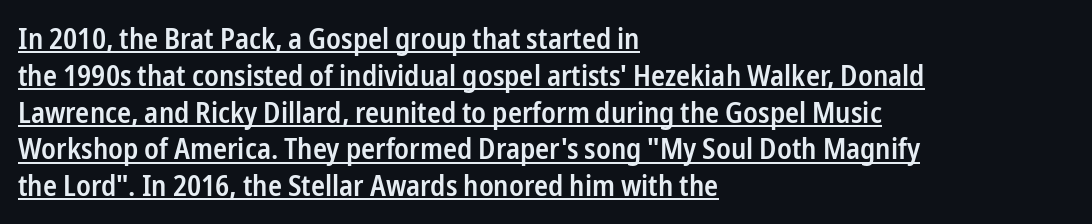
{"serif": "no", "italic": "no", "bold": "semi", "weight": "semibold", "width": "condensed", "stroke_contrast": "low", "x_height": "medium", "monospaced": "no", "underline": "yes", "align": "left", "line_spacing": "normal", "line_spacing_ratio": 1.27, "letter_spacing": "normal", "letter_spacing_em": 0.0, "glyph_px": 29}
